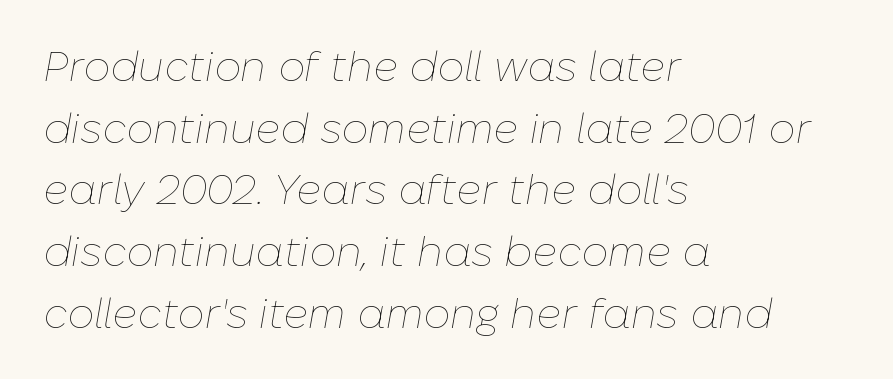
The image shows 42 px thin type, italic (leaning right); set left-aligned, normal line spacing (1.47x), normal letter spacing, not underlined; low stroke contrast and a medium x-height.
